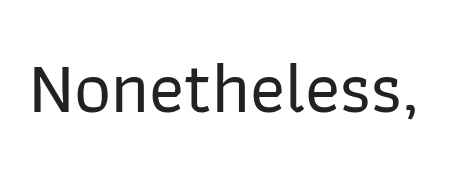
Q: Is the text italic (slanted)? A: No, it is upright.
Q: Is the typeface a serif or a sans-serif typeface? A: Sans-serif.
Q: Is the text underlined? A: No.
Q: Is the spacing between letters normal or unusually wide? A: Normal.
Q: Width (condensed, normal, or wide)? A: Normal.
Q: Stroke contrast? A: Low.
Q: x-height? A: Medium.
Q: Monospaced? A: No.
